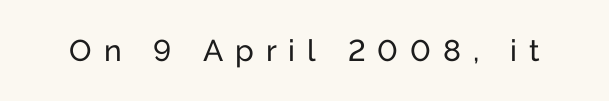
The image shows 30 px regular-weight sans-serif type, upright; set unusually wide letter spacing (+0.4 em), not underlined; low stroke contrast and a medium x-height.
